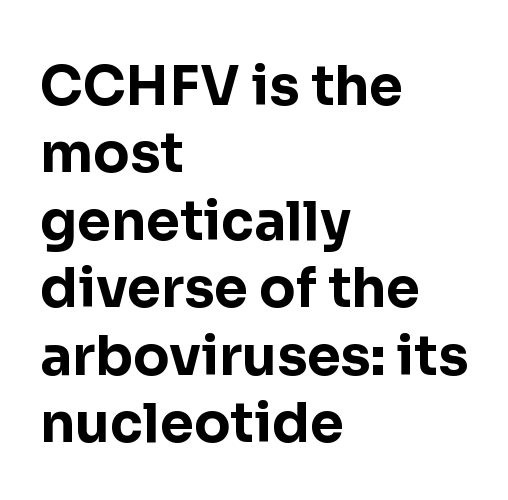
{"serif": "no", "italic": "no", "bold": "yes", "weight": "bold", "width": "normal", "stroke_contrast": "low", "x_height": "medium", "monospaced": "no", "underline": "no", "align": "left", "line_spacing": "normal", "line_spacing_ratio": 1.25, "letter_spacing": "normal", "letter_spacing_em": 0.0, "glyph_px": 54}
